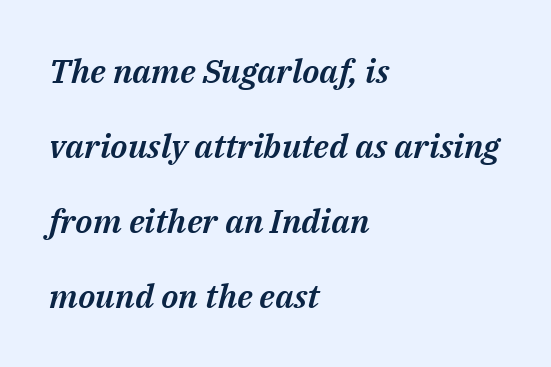
Horizontally, the lines are justified to the leading edge only. The axis of the letterforms is tilted away from vertical. The tracking reads as untouched default to a designer's eye. Glance below the letters and you will spot only blank space. The face used here is proportionally spaced, like ordinary book or web type. Compared with typical paragraphs, the rows here are farther apart.
